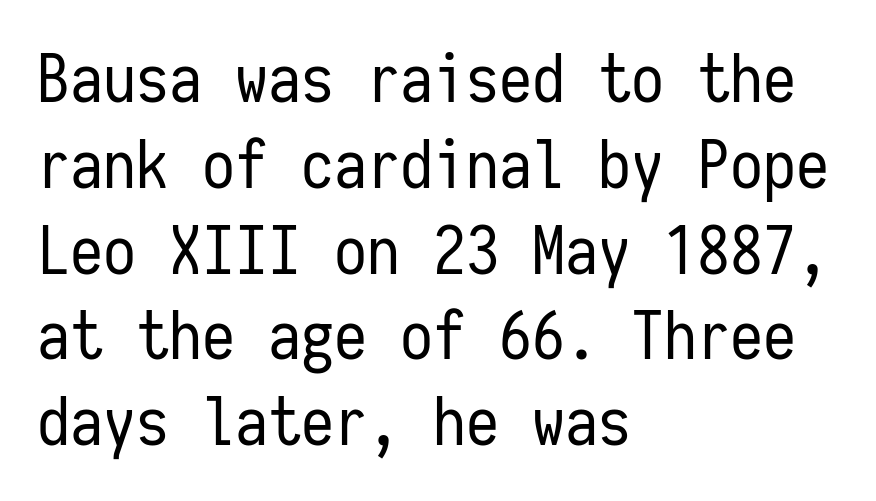
Q: Is the text bold? A: No.
Q: Is the text italic (slanted)? A: No, it is upright.
Q: Is the typeface a serif or a sans-serif typeface? A: Sans-serif.
Q: Is the text underlined? A: No.
Q: How is the paragraph aligned? A: Left-aligned.
Q: Is the spacing between letters normal or unusually wide? A: Normal.
Q: Is the spacing between lines tight, normal or loose? A: Normal.
Q: Width (condensed, normal, or wide)? A: Condensed.
Q: Stroke contrast? A: Low.
Q: x-height? A: Medium.
Q: Monospaced? A: Yes.
